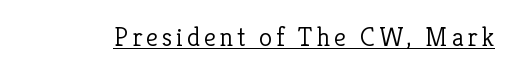
The image shows 27 px text type, upright; set underlined.
